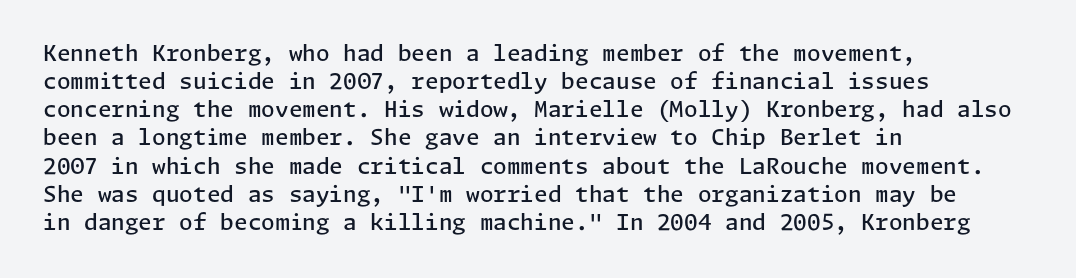
{"italic": "no", "bold": "semi", "underline": "no", "align": "left", "line_spacing": "normal", "line_spacing_ratio": 1.28, "letter_spacing": "normal", "letter_spacing_em": 0.0, "glyph_px": 22}
